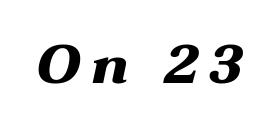
Q: Is the text bold? A: Yes.
Q: Is the text italic (slanted)? A: Yes, it leans right by about 12 degrees.
Q: Is the text underlined? A: No.
Q: Width (condensed, normal, or wide)? A: Wide.
Q: Stroke contrast? A: Medium.
Q: x-height? A: Medium.
Q: Monospaced? A: No.
